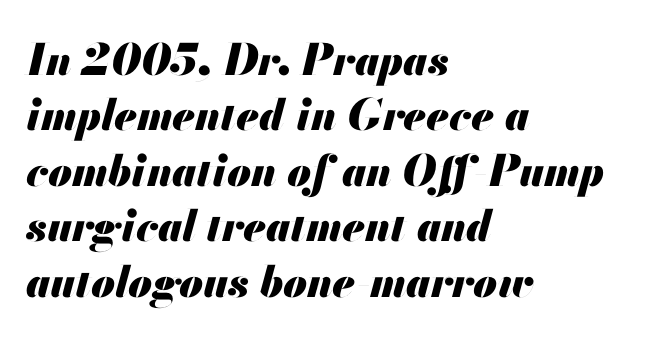
{"italic": "yes", "lean": "right", "slant_degrees": 13, "bold": "yes", "weight": "heavy", "width": "normal", "stroke_contrast": "medium", "x_height": "small", "monospaced": "no", "underline": "no", "align": "left", "line_spacing": "normal", "line_spacing_ratio": 1.29, "letter_spacing": "normal", "letter_spacing_em": 0.0, "glyph_px": 43}
